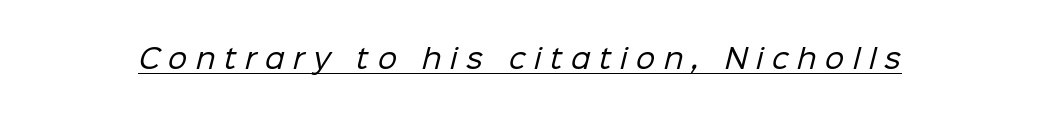
{"bold": "no", "underline": "yes", "letter_spacing": "wide", "letter_spacing_em": 0.32, "glyph_px": 27}
